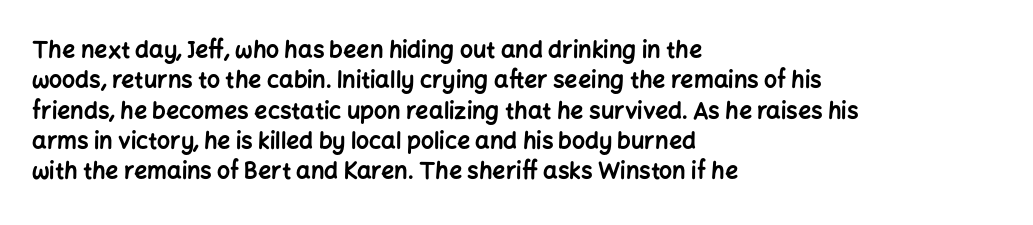
{"italic": "no", "bold": "yes", "underline": "no", "align": "left", "line_spacing": "normal", "line_spacing_ratio": 1.32, "letter_spacing": "normal", "letter_spacing_em": 0.0, "glyph_px": 23}
